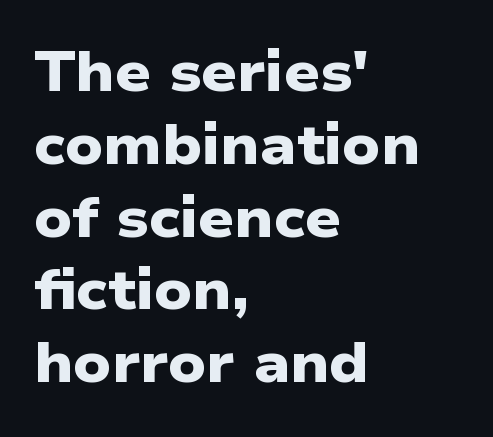
{"serif": "no", "bold": "yes", "weight": "heavy", "width": "wide", "stroke_contrast": "low", "x_height": "medium", "monospaced": "no", "underline": "no", "align": "left", "line_spacing": "normal", "line_spacing_ratio": 1.3, "letter_spacing": "normal", "letter_spacing_em": 0.0, "glyph_px": 56}
